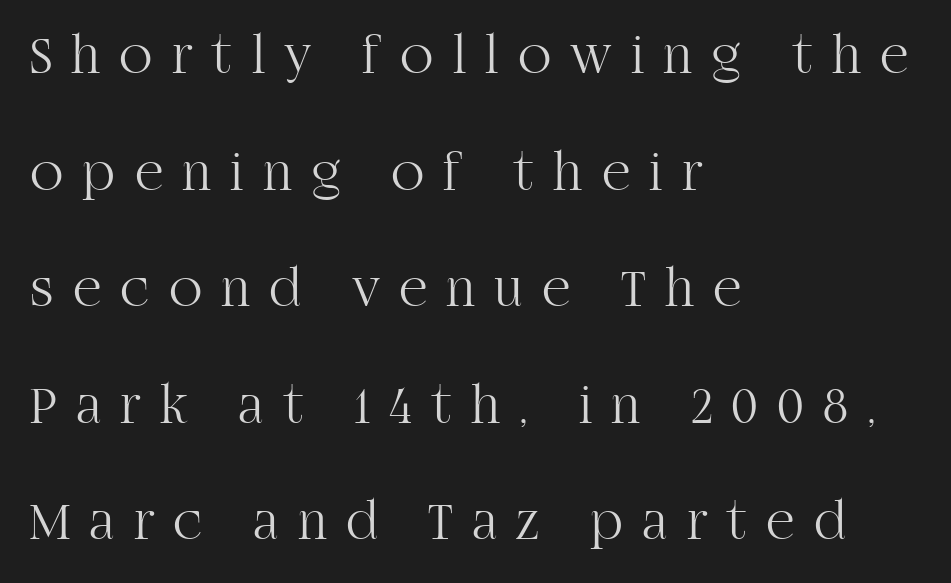
The glyphs in this specimen are seriffed. These lines were composed using upright roman letters. If you measured baseline to baseline, you'd find a long distance. All the whitespace from short lines collects on the right. Each row of text sits above clean, open space. The face used here is proportionally spaced, like ordinary book or web type.
